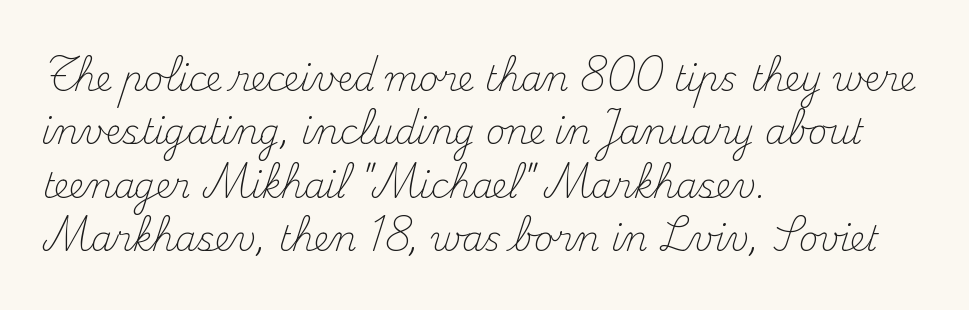
Look at the tracking — it's just the regular setting, nothing added. The font is comparable to plain body text, perhaps lighter. Each letter's strokes conclude with small projecting serifs. Honestly, there is no underline to notice here at all.
